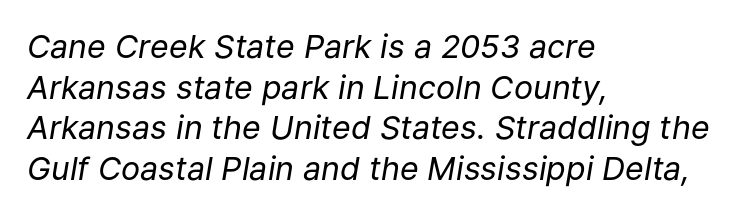
Interline gaps are of average width in this sample. This sample is left-justified, so line endings fall wherever the words run out. Counters stay open thanks to moderate or lighter strokes. Slanted lettering throughout. Between one letter and the next there's only the usual sliver of space.
